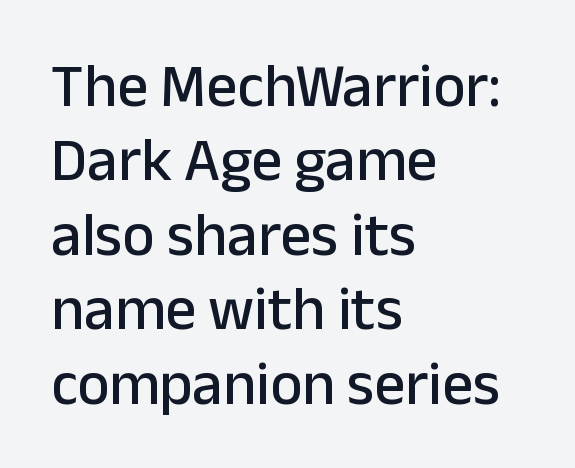
Grotesque or geometric, the face here clearly has no serifs. These lines were composed using upright roman letters. Character widths vary here, with narrow letters taking less room than wide ones. Layout note: lines flush left.
